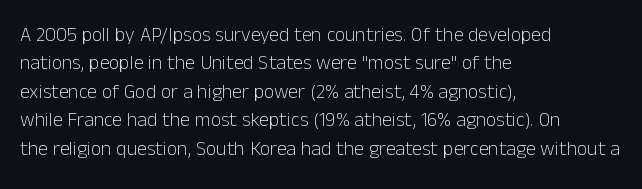
Glyph-to-glyph distance matches everyday printed text. One glance says typical: line gaps are just what's usual. A bare baseline throughout the passage. Does the lettering tilt? It doesn't — this is upright.
